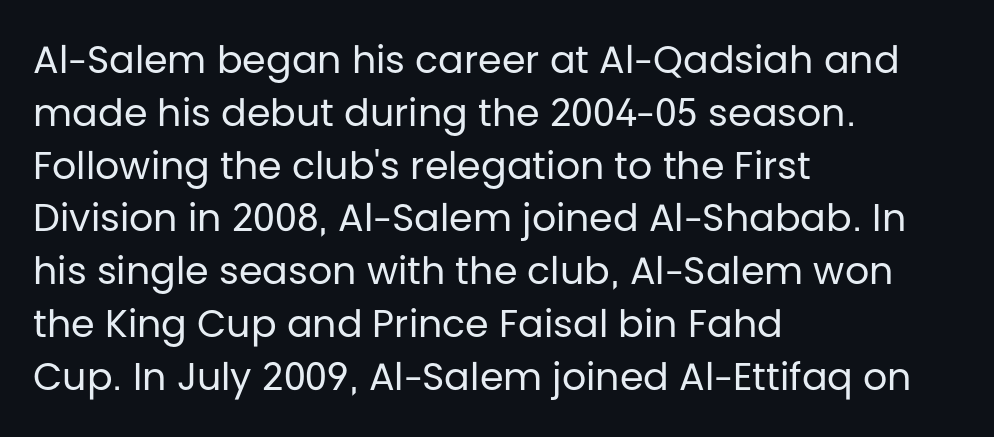
The image shows 38 px regular-weight sans-serif type, upright; set left-aligned, normal line spacing (1.39x), normal letter spacing, not underlined; low stroke contrast and a large x-height.
